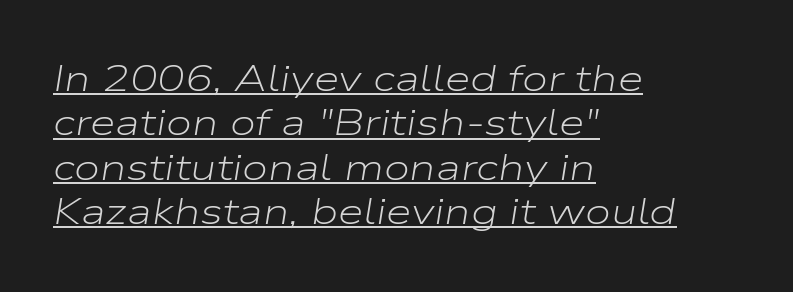
{"italic": "yes", "lean": "right", "slant_degrees": 9, "bold": "no", "weight": "light", "width": "wide", "stroke_contrast": "low", "x_height": "medium", "monospaced": "no", "underline": "yes", "align": "left", "line_spacing_ratio": 1.2, "letter_spacing": "normal", "letter_spacing_em": 0.0, "glyph_px": 37}
